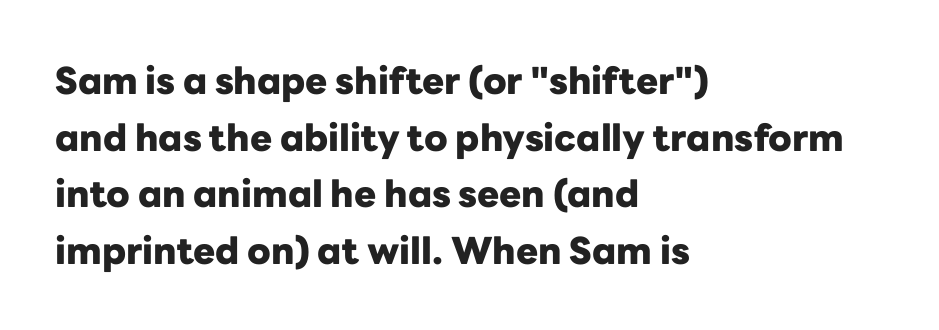
Short and long lines alike share a common starting point at left. The type sits square on the baseline with zero lean. The font is running at its bold setting. A bare baseline throughout the passage. These lines are rendered in a variable-pitch font. The rows are spaced the way most documents space them.
